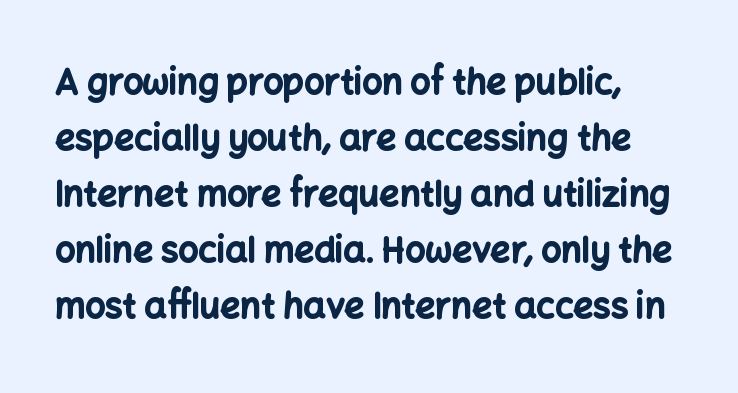
{"serif": "no", "italic": "no", "bold": "yes", "weight": "bold", "width": "normal", "stroke_contrast": "low", "x_height": "medium", "monospaced": "no", "underline": "no", "line_spacing": "normal", "line_spacing_ratio": 1.6, "letter_spacing": "normal", "letter_spacing_em": 0.0, "glyph_px": 35}
